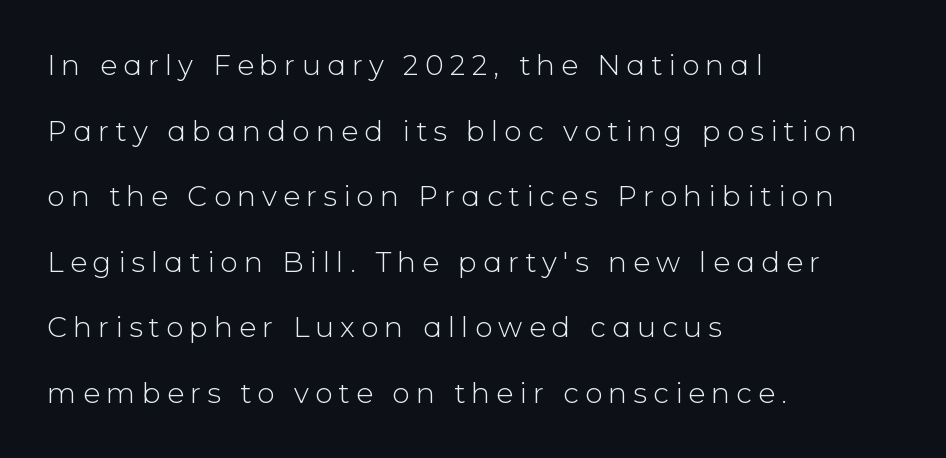
Designer's note — italics off, roman on. What stands out about the letter spacing? Its width — letters are far apart. The passage shown is not bold in any degree. Short and long lines alike share a common starting point at left. Type without underlining. The passage shown stacks its lines with a broad gap.
